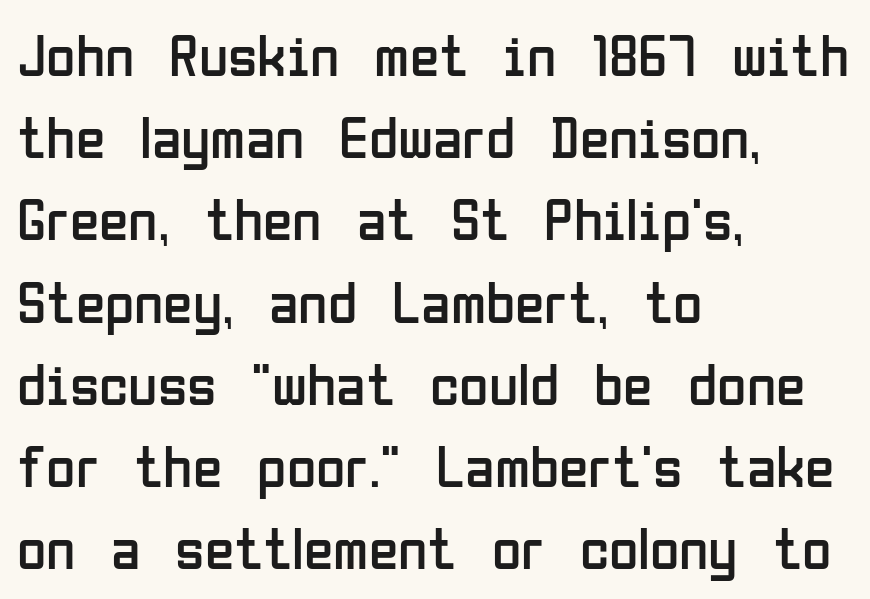
{"serif": "no", "italic": "no", "bold": "no", "weight": "regular", "width": "condensed", "stroke_contrast": "low", "x_height": "medium", "monospaced": "no", "underline": "no", "align": "left", "line_spacing": "normal", "line_spacing_ratio": 1.37, "letter_spacing": "normal", "letter_spacing_em": 0.0, "glyph_px": 60}
